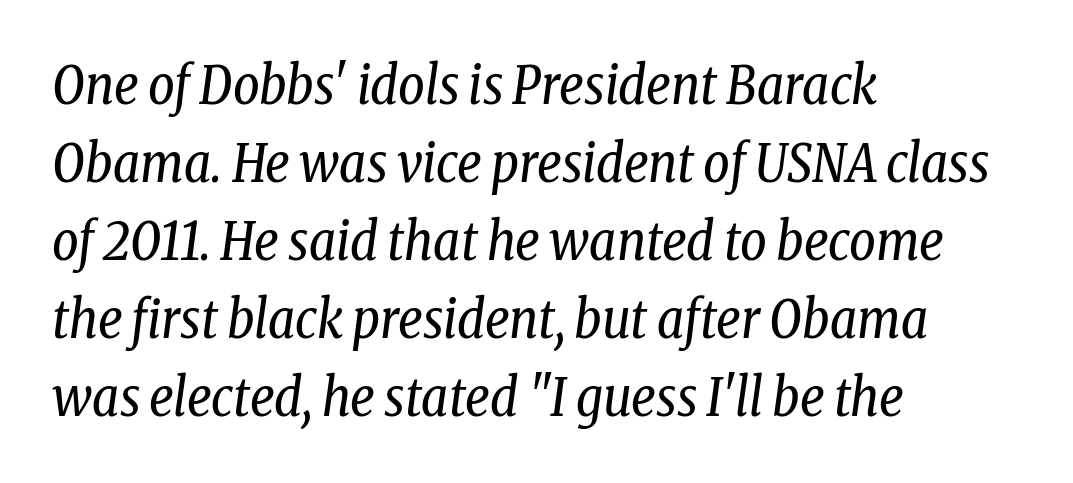
The image shows 52 px regular-weight, condensed serif type, italic (leaning right); set left-aligned, normal line spacing (1.5x), normal letter spacing, not underlined; low stroke contrast and a medium x-height.
